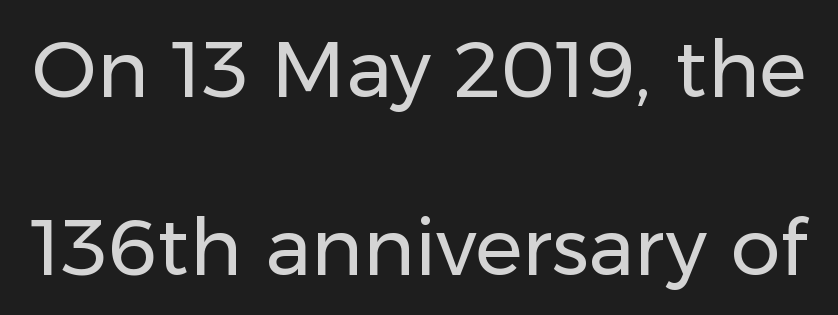
The image shows 79 px regular-weight sans-serif type, upright; set loose line spacing (2.25x), normal letter spacing, not underlined; low stroke contrast and a medium x-height.
